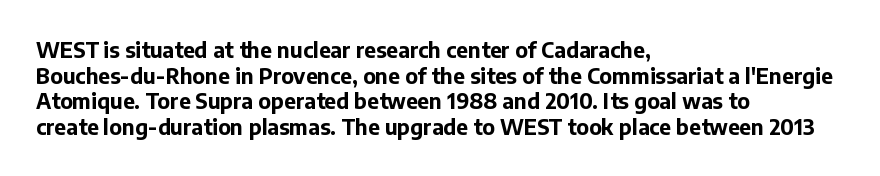
Q: Is the text bold? A: Yes.
Q: Is the text italic (slanted)? A: No, it is upright.
Q: Is the text underlined? A: No.
Q: How is the paragraph aligned? A: Left-aligned.
Q: Is the spacing between letters normal or unusually wide? A: Normal.
